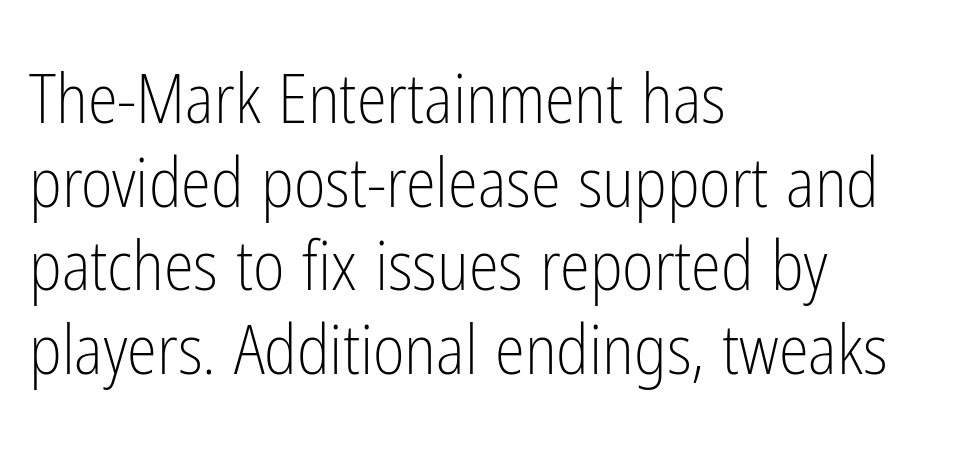
{"serif": "no", "italic": "no", "bold": "no", "weight": "light", "width": "condensed", "stroke_contrast": "low", "x_height": "medium", "monospaced": "no", "underline": "no", "align": "left", "line_spacing_ratio": 1.23, "letter_spacing": "normal", "letter_spacing_em": 0.0, "glyph_px": 68}
